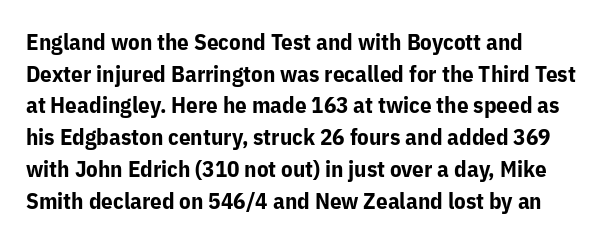
The lines are quadded left. Regular leading. Nothing unusual about the tracking: characters are spaced as the font intends. The font is running at its bold setting. Tall strokes in this sample are plumb rather than angled.
